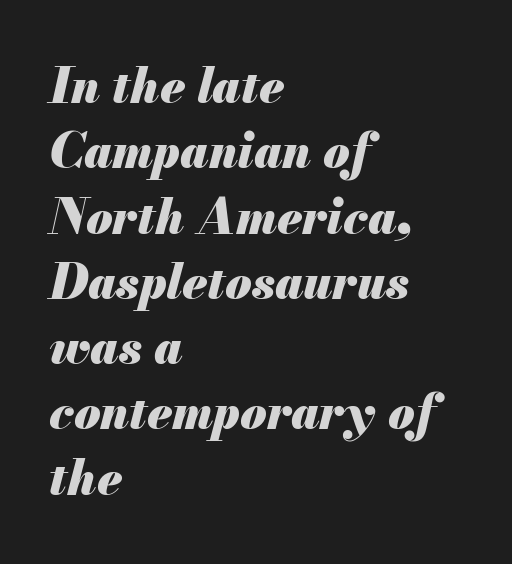
The block of text has a typical density, with ordinary space between rows. Students, note that the glyphs here touch the page at normal intervals. Lines of text with bare space underneath. The setting favours the left margin, as ordinary paragraphs usually do. You can tell it's italic because the verticals aren't actually vertical. A dark, heavy texture on the line: the type is bold.
